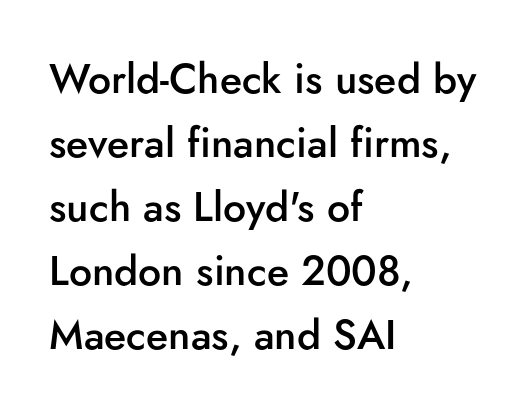
This block has exactly the height ordinary leading produces. In terms of letterform style, serifs are entirely absent. What weight is shown? A semibold, between regular and bold. Horizontally, the lines are justified to the leading edge only. Clear beneath every line of the passage.
